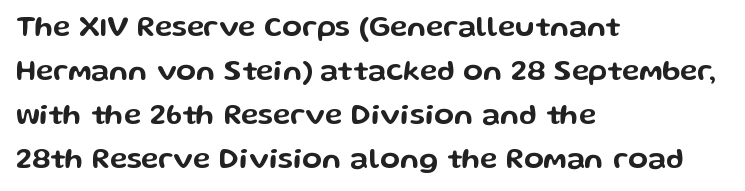
Q: Is the text italic (slanted)? A: No, it is upright.
Q: Is the typeface a serif or a sans-serif typeface? A: Sans-serif.
Q: Is the text underlined? A: No.
Q: How is the paragraph aligned? A: Left-aligned.
Q: Is the spacing between letters normal or unusually wide? A: Normal.
Q: Is the spacing between lines tight, normal or loose? A: Normal.
Q: Width (condensed, normal, or wide)? A: Wide.
Q: Stroke contrast? A: Low.
Q: x-height? A: Medium.
Q: Monospaced? A: No.
